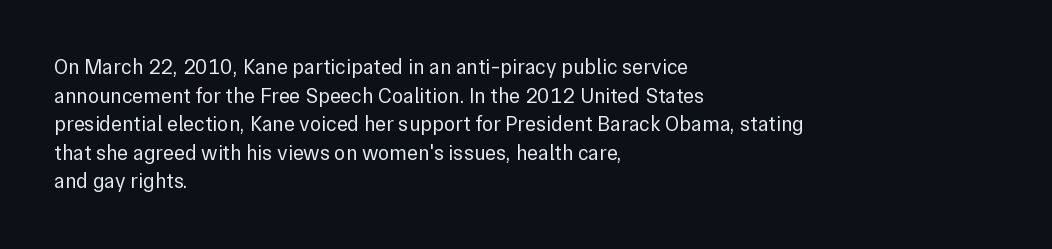
Q: Is the text bold? A: No.
Q: Is the text italic (slanted)? A: No, it is upright.
Q: Is the text underlined? A: No.
Q: How is the paragraph aligned? A: Left-aligned.
Q: Is the spacing between letters normal or unusually wide? A: Normal.
Q: Is the spacing between lines tight, normal or loose? A: Normal.
